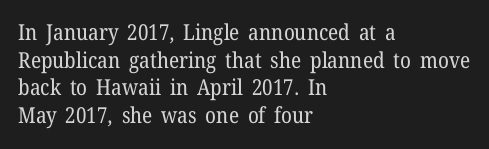
The typeface has the unassuming heft of standard copy or less. Vertical strokes here are truly vertical. A clean baseline with only descenders dipping below it. Default kerning and tracking; the words read as compact shapes.
